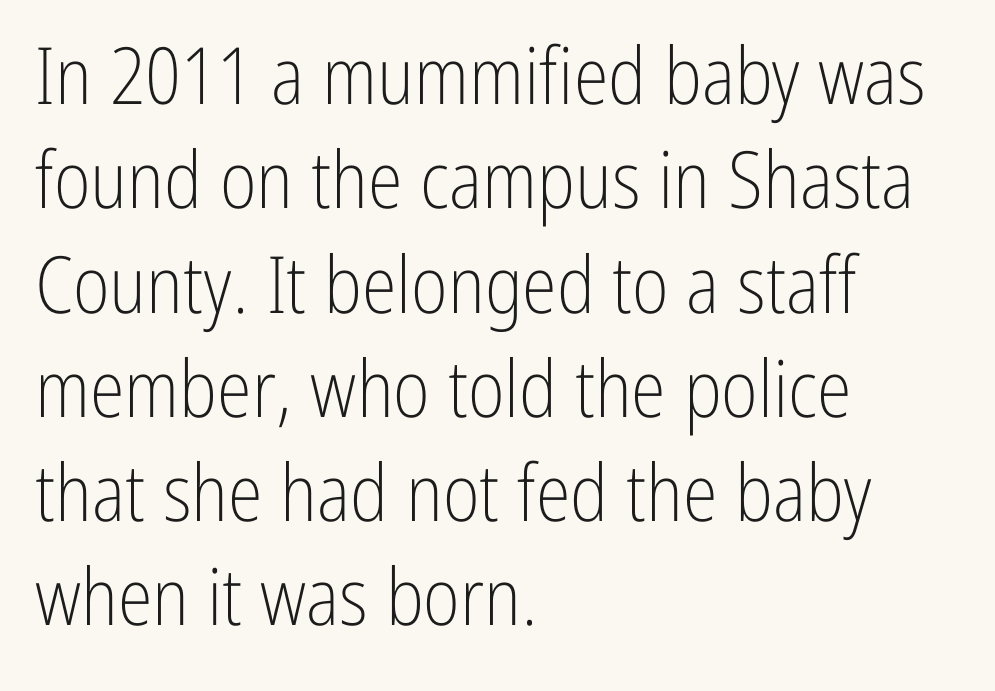
{"serif": "no", "italic": "no", "bold": "no", "weight": "light", "width": "condensed", "stroke_contrast": "low", "x_height": "medium", "monospaced": "no", "underline": "no", "align": "left", "line_spacing": "normal", "line_spacing_ratio": 1.32, "letter_spacing": "normal", "letter_spacing_em": 0.0, "glyph_px": 79}
